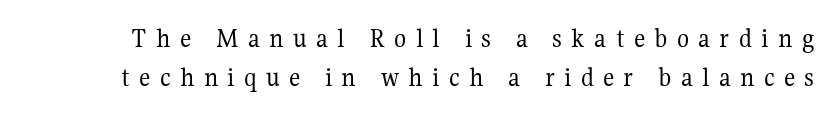
{"serif": "yes", "italic": "no", "bold": "no", "weight": "regular", "width": "normal", "stroke_contrast": "medium", "x_height": "medium", "monospaced": "no", "underline": "no", "line_spacing": "normal", "line_spacing_ratio": 1.39, "letter_spacing": "wide", "letter_spacing_em": 0.33, "glyph_px": 28}
